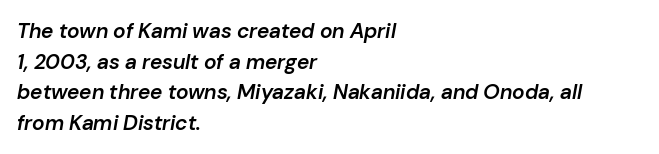
{"italic": "yes", "lean": "right", "slant_degrees": 10, "bold": "semi", "underline": "no", "align": "left", "line_spacing": "normal", "line_spacing_ratio": 1.46, "letter_spacing": "normal", "letter_spacing_em": 0.0, "glyph_px": 21}
